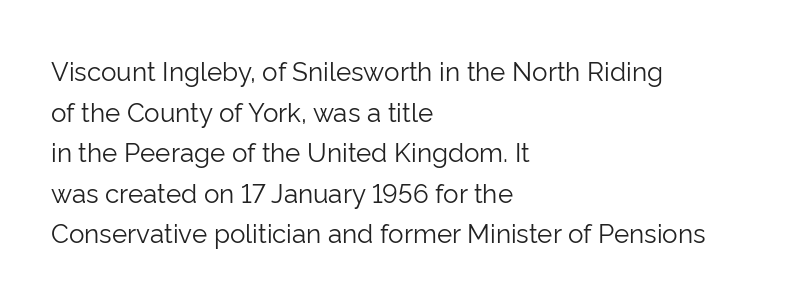
{"italic": "no", "bold": "no", "underline": "no", "align": "left", "line_spacing": "normal", "line_spacing_ratio": 1.56, "letter_spacing": "normal", "letter_spacing_em": 0.0, "glyph_px": 26}
